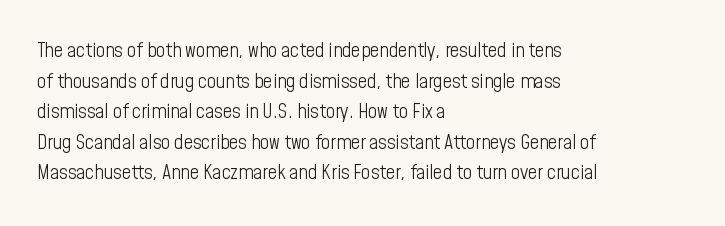
The image shows 20 px text type, upright; set left-aligned, normal line spacing (1.53x), normal letter spacing, not underlined.
